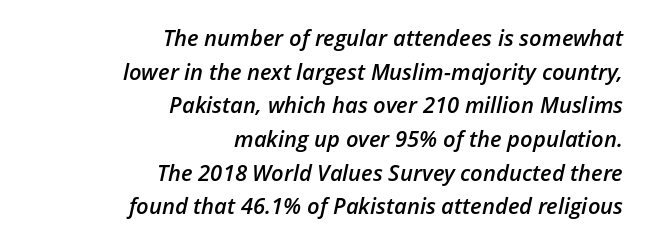
{"italic": "yes", "lean": "right", "slant_degrees": 12, "bold": "semi", "underline": "no", "align": "right", "line_spacing": "normal", "line_spacing_ratio": 1.53, "letter_spacing": "normal", "letter_spacing_em": 0.0, "glyph_px": 22}
